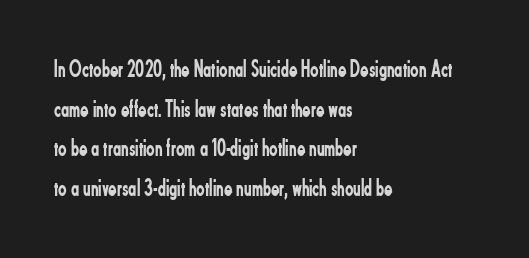
Q: Is the text bold? A: No.
Q: Is the text italic (slanted)? A: No, it is upright.
Q: Is the text underlined? A: No.
Q: How is the paragraph aligned? A: Left-aligned.
Q: Is the spacing between letters normal or unusually wide? A: Normal.
Q: Is the spacing between lines tight, normal or loose? A: Normal.
